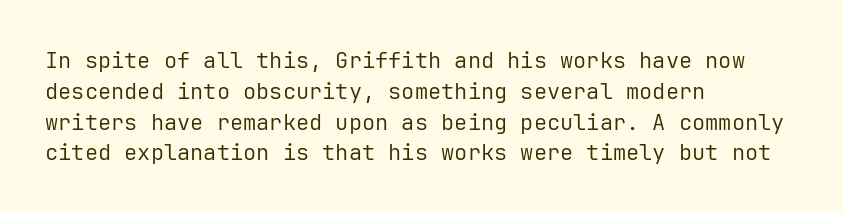
The image shows 22 px text type, upright; set left-aligned, normal line spacing (1.4x), normal letter spacing, not underlined.
